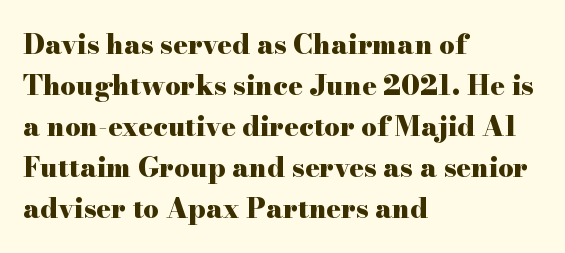
Q: Is the text bold? A: Yes.
Q: Is the text italic (slanted)? A: No, it is upright.
Q: Is the text underlined? A: No.
Q: How is the paragraph aligned? A: Left-aligned.
Q: Is the spacing between letters normal or unusually wide? A: Normal.
Q: Is the spacing between lines tight, normal or loose? A: Normal.
